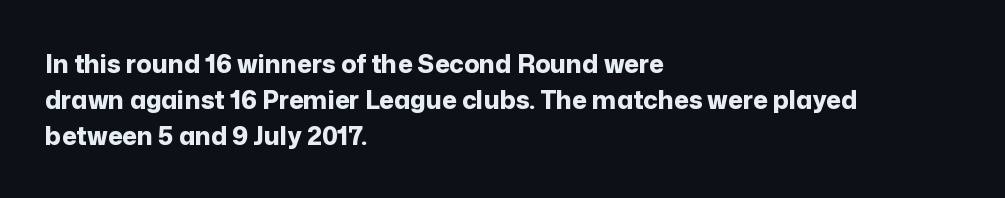
The image shows 25 px bold type, upright; set left-aligned, normal line spacing (1.44x), normal letter spacing, not underlined.
